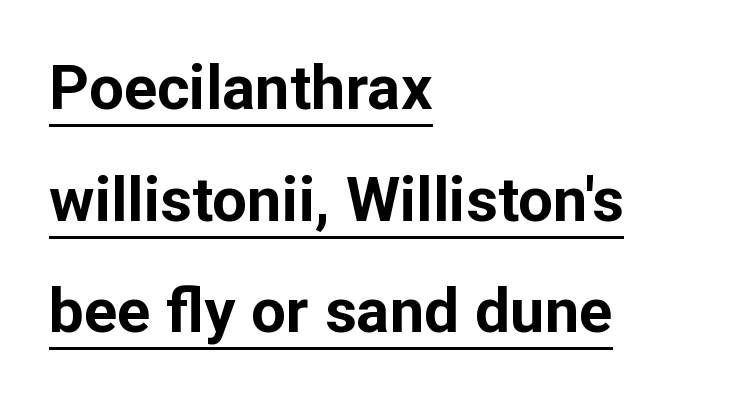
Underlined type. Compared with typical body copy, the letter spacing here is the same. The characters display no serif detailing; their extremities are plain. Heavy-handed strokes throughout: this text is bold.
